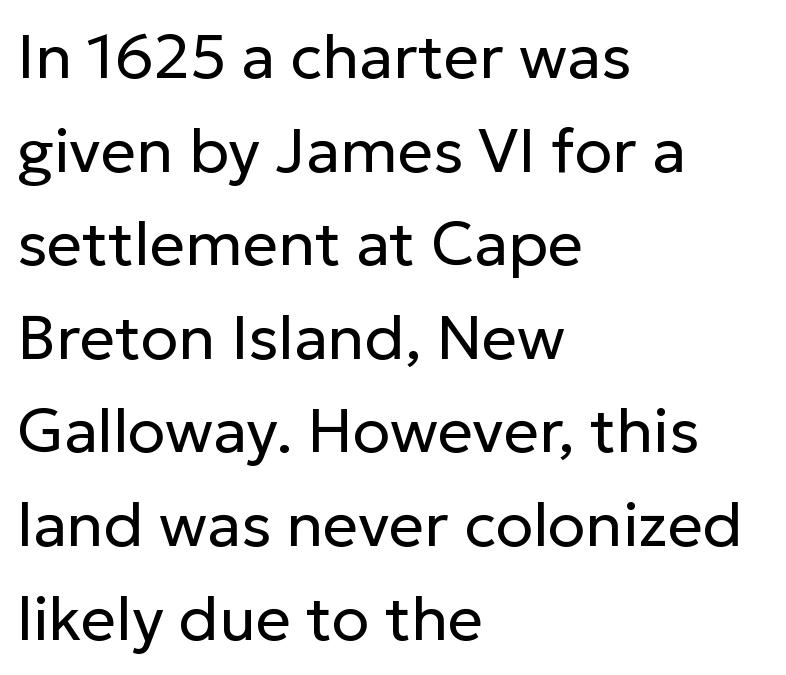
The image shows 62 px regular-weight sans-serif type, upright; set left-aligned, normal line spacing (1.51x), normal letter spacing, not underlined; low stroke contrast and a medium x-height.
